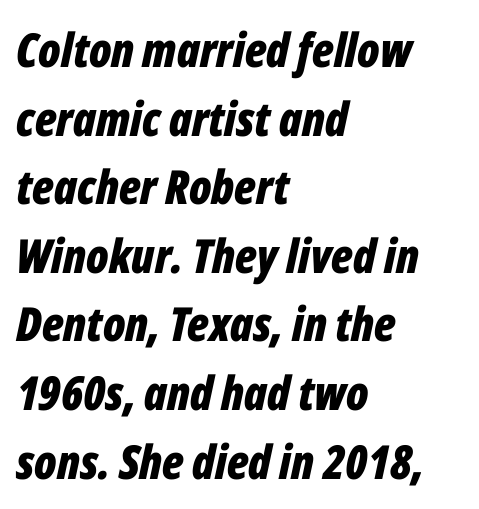
{"italic": "yes", "lean": "right", "slant_degrees": 12, "bold": "yes", "weight": "bold", "width": "condensed", "stroke_contrast": "low", "x_height": "medium", "monospaced": "no", "underline": "no", "align": "left", "line_spacing": "normal", "line_spacing_ratio": 1.46, "letter_spacing": "normal", "letter_spacing_em": 0.0, "glyph_px": 47}
